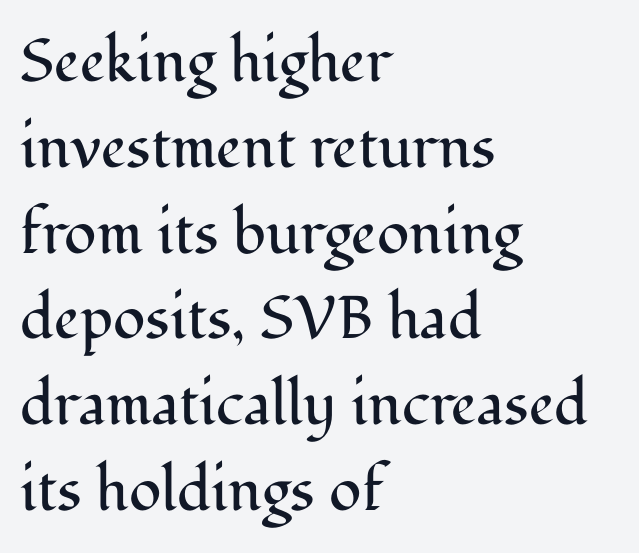
The rendering uses a moderate line-height, typical for paragraphs. The passage shown is typeset with a serif family. No heavy texture on the line: the type isn't bold. The string is rendered with underlining switched off. Nobody touched the tracking dial on this one. Nope, not italic — everything's standing straight.
